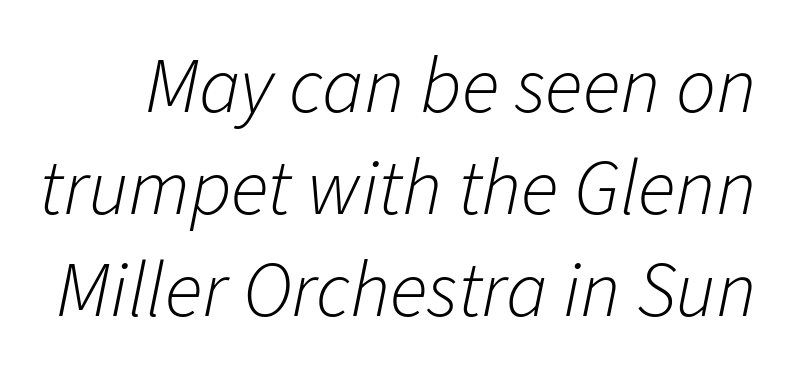
Q: Is the text bold? A: No.
Q: Is the text italic (slanted)? A: Yes, it leans right by about 11 degrees.
Q: Is the text underlined? A: No.
Q: Is the spacing between letters normal or unusually wide? A: Normal.
Q: Is the spacing between lines tight, normal or loose? A: Normal.
Q: Width (condensed, normal, or wide)? A: Normal.
Q: Stroke contrast? A: Low.
Q: x-height? A: Medium.
Q: Monospaced? A: No.
